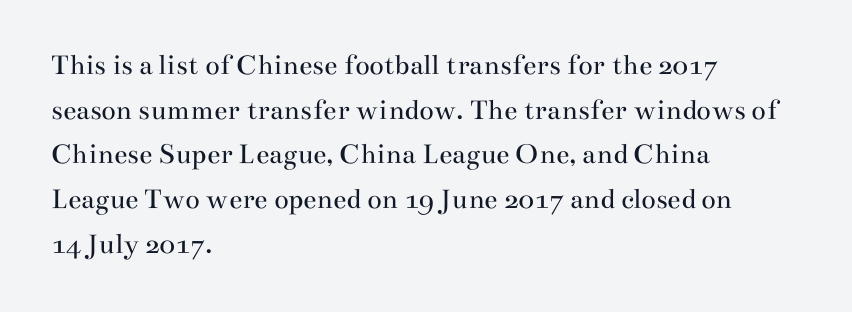
The image shows 30 px regular-weight, wide serif type, upright; set left-aligned, normal line spacing (1.49x), normal letter spacing, not underlined; medium stroke contrast and a small x-height.
